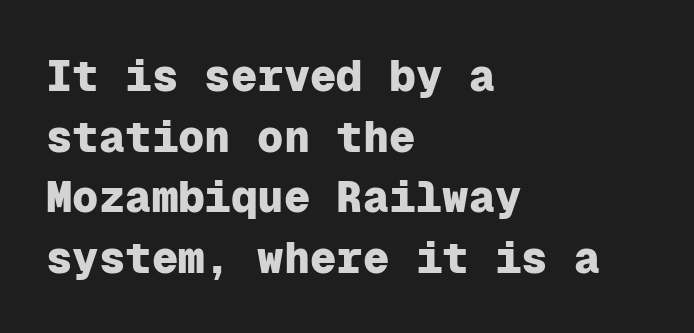
The image shows 44 px heavy sans-serif type, upright, monospaced; set left-aligned, normal line spacing (1.38x), normal letter spacing, not underlined; low stroke contrast and a medium x-height.
